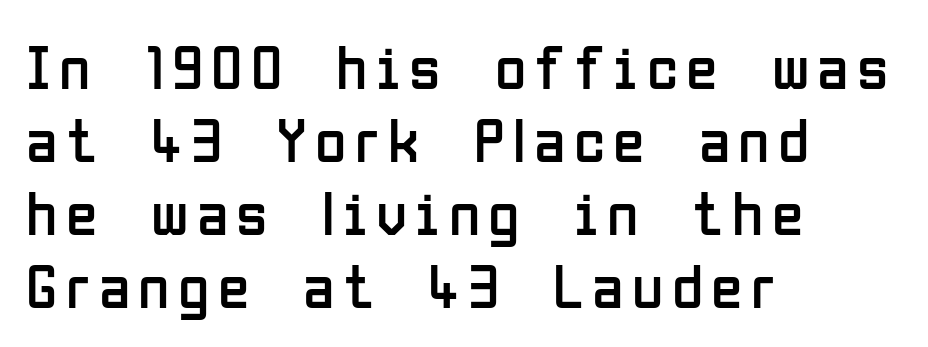
Q: Is the text bold? A: No.
Q: Is the text italic (slanted)? A: No, it is upright.
Q: Is the typeface a serif or a sans-serif typeface? A: Sans-serif.
Q: Is the text underlined? A: No.
Q: How is the paragraph aligned? A: Left-aligned.
Q: Is the spacing between lines tight, normal or loose? A: Tight.
Q: Width (condensed, normal, or wide)? A: Condensed.
Q: Stroke contrast? A: Low.
Q: x-height? A: Medium.
Q: Monospaced? A: No.
